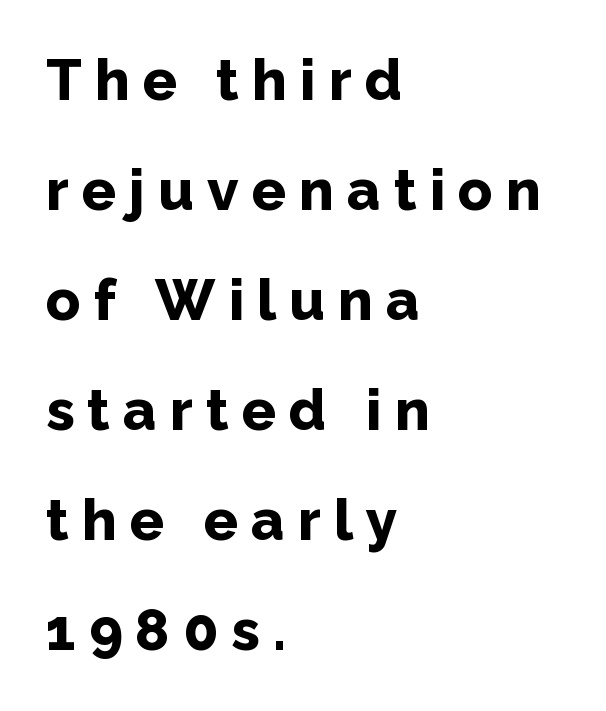
{"serif": "no", "italic": "no", "bold": "yes", "weight": "bold", "width": "normal", "stroke_contrast": "low", "x_height": "medium", "monospaced": "no", "underline": "no", "align": "left", "line_spacing": "loose", "line_spacing_ratio": 1.93, "letter_spacing": "wide", "letter_spacing_em": 0.23, "glyph_px": 57}
